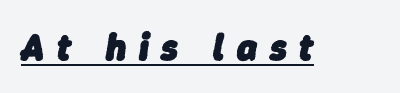
{"italic": "yes", "lean": "right", "slant_degrees": 9, "bold": "yes", "weight": "heavy", "width": "normal", "stroke_contrast": "low", "x_height": "medium", "monospaced": "no", "underline": "yes", "letter_spacing": "wide", "letter_spacing_em": 0.33, "glyph_px": 38}
